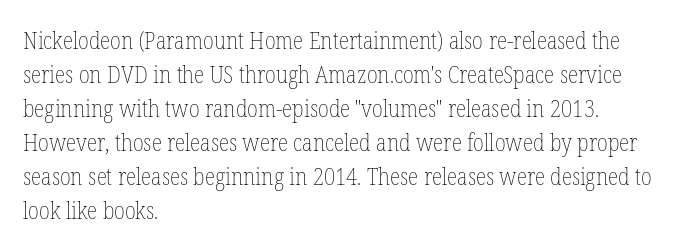
Q: Is the text bold? A: No.
Q: Is the text italic (slanted)? A: No, it is upright.
Q: Is the text underlined? A: No.
Q: How is the paragraph aligned? A: Left-aligned.
Q: Is the spacing between letters normal or unusually wide? A: Normal.
Q: Is the spacing between lines tight, normal or loose? A: Normal.
